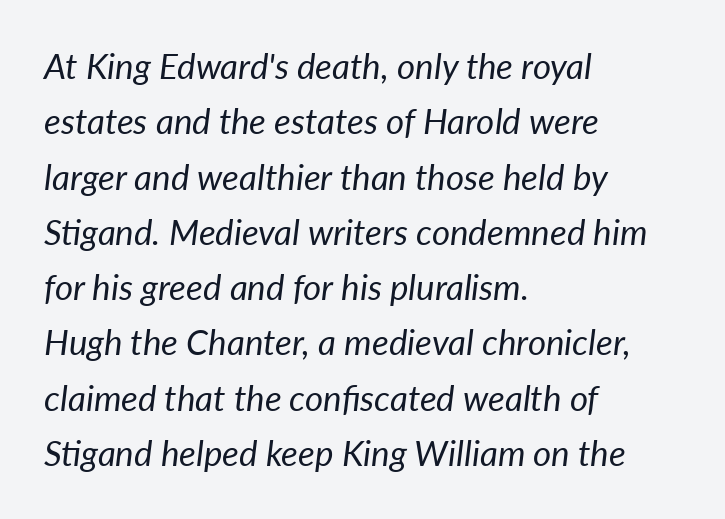
Here the designer chose a conventional face with non-uniform glyph widths. A light-to-regular cut is what we see here. The string is rendered with underlining switched off. The tracking reads as untouched default to a designer's eye.
